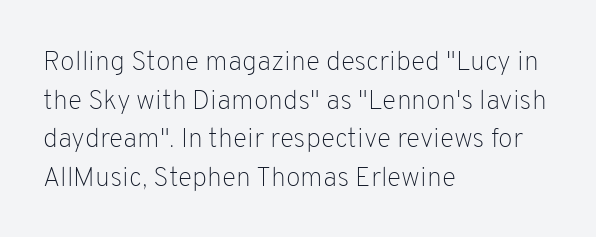
The image shows 27 px text type, upright; set left-aligned, normal line spacing (1.43x), normal letter spacing, not underlined.
